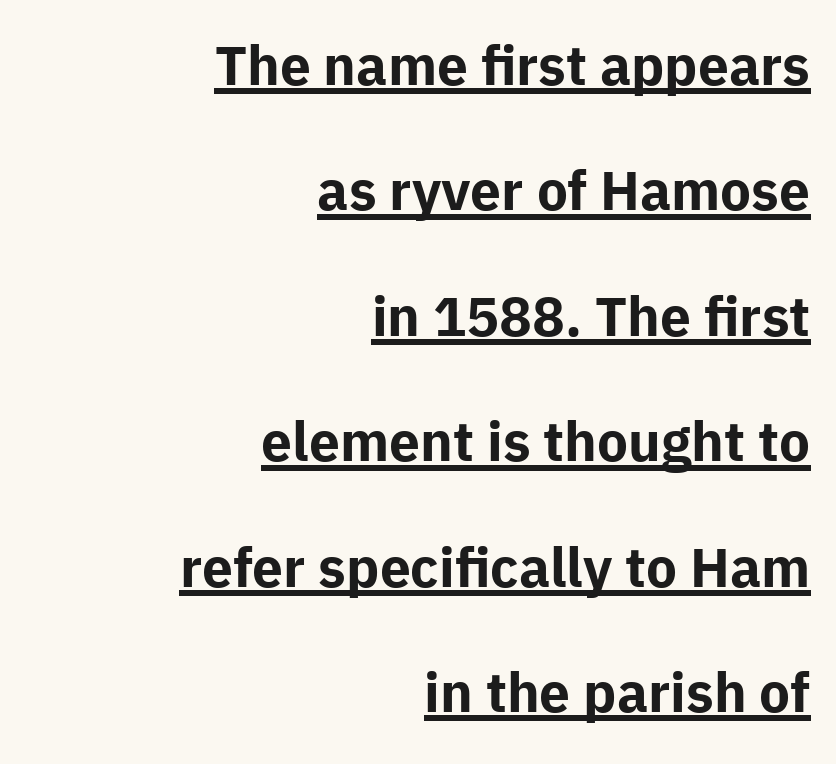
The typesetter has applied underlining to the passage shown. How are the letters spaced? Ordinarily, with no added tracking. Proportional: the letters do not fall into vertical columns. Line endings align vertically; line beginnings do not. The passage shown is emphatically bold. Regarding serifs, this sample does without them.
